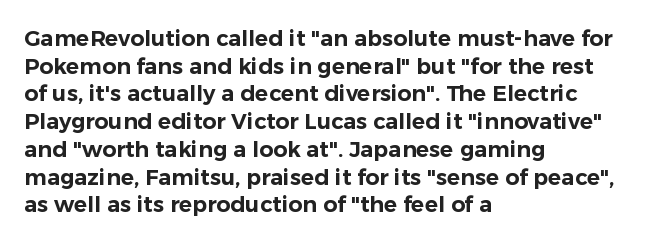
The image shows 22 px text type, upright; set left-aligned, normal line spacing (1.26x), normal letter spacing, not underlined.
